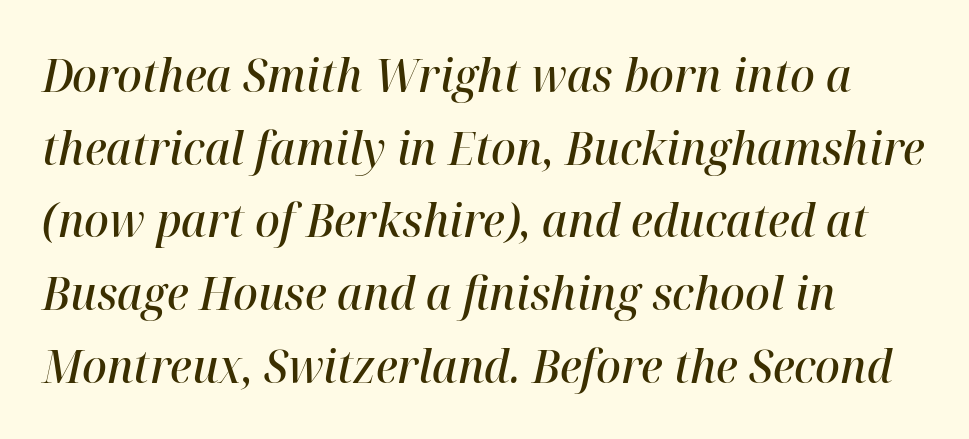
The image shows 46 px semibold type, italic (leaning right); set left-aligned, normal line spacing (1.58x), normal letter spacing, not underlined; high stroke contrast and a medium x-height.
